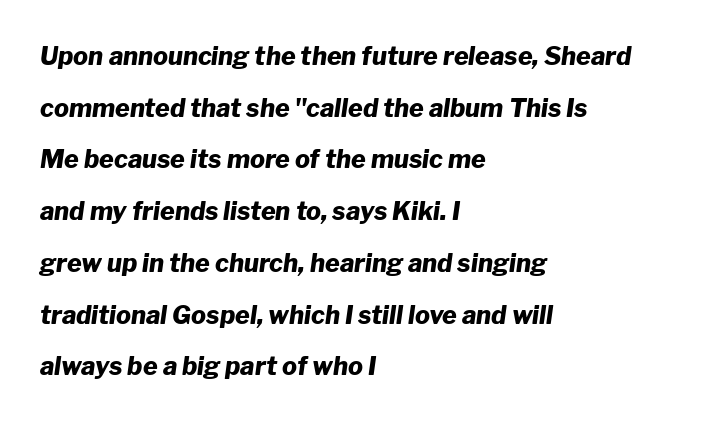
Tall strokes in this sample are angled rather than plumb. The paragraph has a hard left edge and a soft right edge. Typesetter's note: full bold, strokes at maximum text heaviness. Airy leading.
